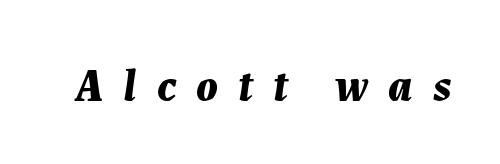
Q: Is the text bold? A: Yes.
Q: Is the text italic (slanted)? A: Yes, it leans right by about 7 degrees.
Q: Is the text underlined? A: No.
Q: Is the spacing between letters normal or unusually wide? A: Unusually wide.
Q: Width (condensed, normal, or wide)? A: Normal.
Q: Stroke contrast? A: Medium.
Q: x-height? A: Medium.
Q: Monospaced? A: No.
